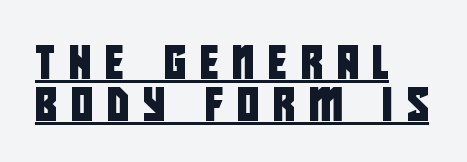
{"serif": "no", "width": "condensed", "stroke_contrast": "low", "x_height": "large", "monospaced": "no", "underline": "yes", "align": "left", "line_spacing": "normal", "line_spacing_ratio": 1.28, "letter_spacing": "wide", "letter_spacing_em": 0.44, "glyph_px": 33}
